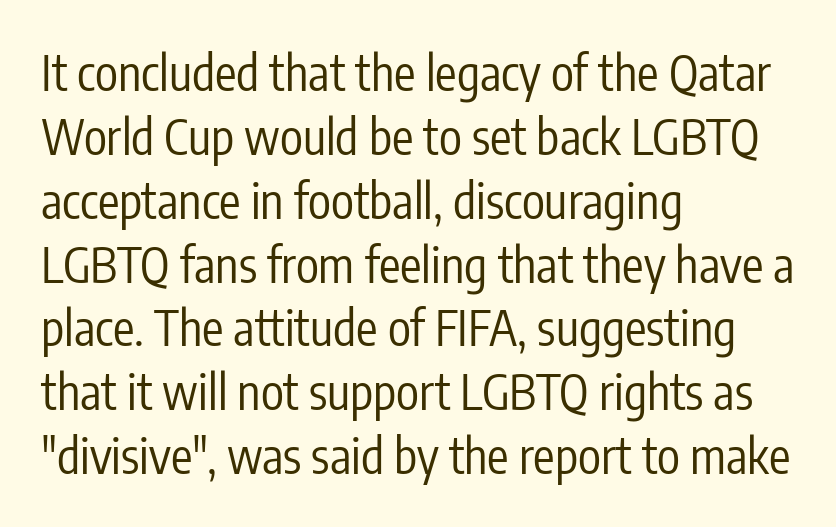
Q: Is the text bold? A: No.
Q: Is the text italic (slanted)? A: No, it is upright.
Q: Is the typeface a serif or a sans-serif typeface? A: Sans-serif.
Q: Is the text underlined? A: No.
Q: How is the paragraph aligned? A: Left-aligned.
Q: Is the spacing between letters normal or unusually wide? A: Normal.
Q: Is the spacing between lines tight, normal or loose? A: Normal.
Q: Width (condensed, normal, or wide)? A: Condensed.
Q: Stroke contrast? A: Low.
Q: x-height? A: Medium.
Q: Monospaced? A: No.
